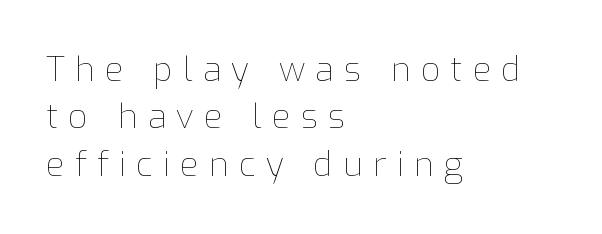
The letters are spread apart with noticeably loose tracking. A typesetter would call this leading conventional body-copy spacing. The letters advance in unequal steps, a hallmark of proportional type. The font's upright variant was chosen for this text.
